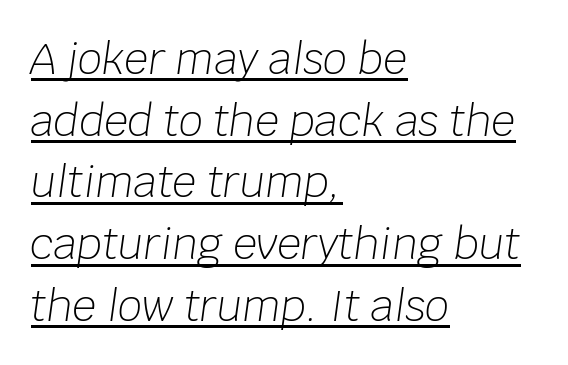
Q: Is the text bold? A: No.
Q: Is the text italic (slanted)? A: Yes, it leans right by about 8 degrees.
Q: Is the text underlined? A: Yes.
Q: How is the paragraph aligned? A: Left-aligned.
Q: Is the spacing between letters normal or unusually wide? A: Normal.
Q: Is the spacing between lines tight, normal or loose? A: Normal.
Q: Width (condensed, normal, or wide)? A: Normal.
Q: Stroke contrast? A: Low.
Q: x-height? A: Large.
Q: Monospaced? A: No.
